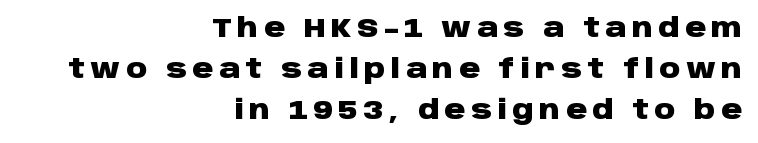
The image shows 26 px bold type, upright; set right-aligned, normal line spacing (1.58x), unusually wide letter spacing (+0.21 em), not underlined.
